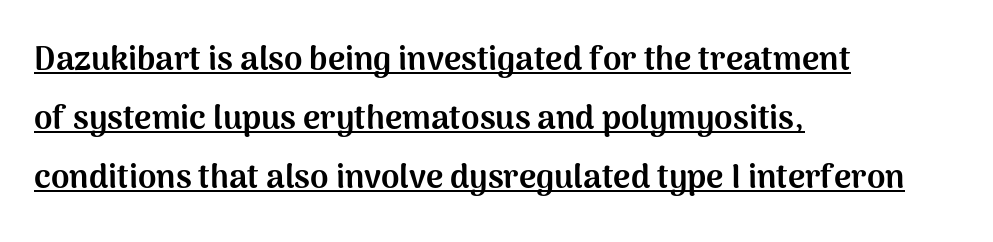
The image shows 33 px bold sans-serif type, upright; set left-aligned, line spacing 1.79x, normal letter spacing, underlined; medium stroke contrast and a medium x-height.
